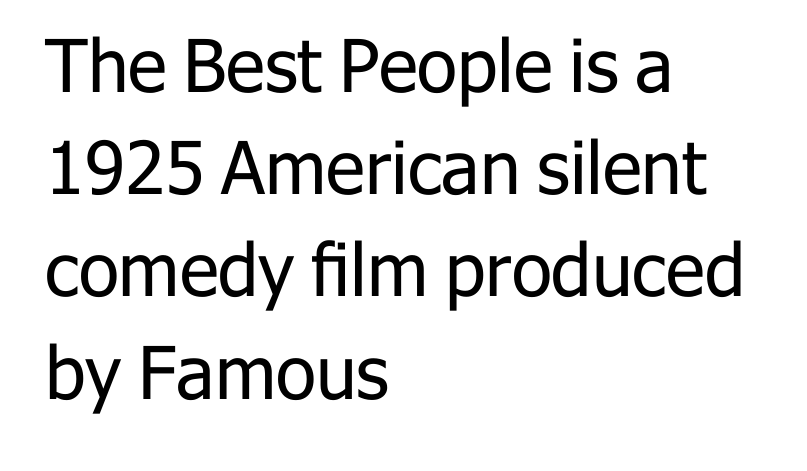
The image shows 73 px regular-weight sans-serif type, upright; set left-aligned, normal line spacing (1.4x), normal letter spacing, not underlined; low stroke contrast and a medium x-height.
